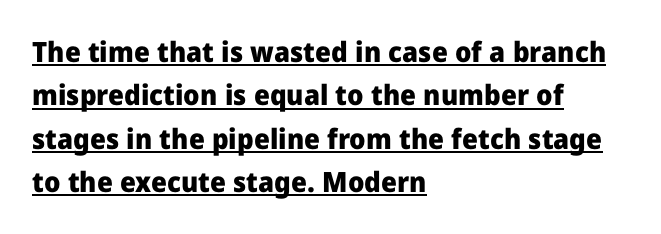
The image shows 28 px heavy sans-serif type, upright; set left-aligned, normal line spacing (1.55x), normal letter spacing, underlined; low stroke contrast and a medium x-height.
